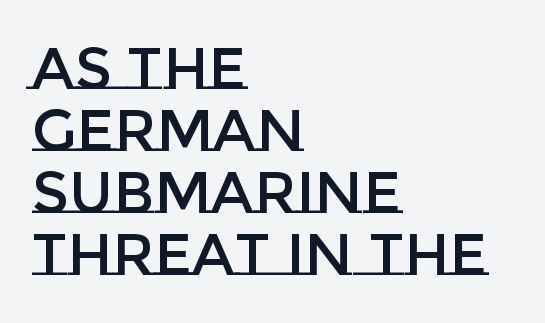
Nope, not italic — everything's standing straight. Think of a printed novel: that variable character pitch is what you see here. A typesetter would call this zero additional tracking. Layout note: lines flush left. Leading is clearly below the norm, producing a dense column.
